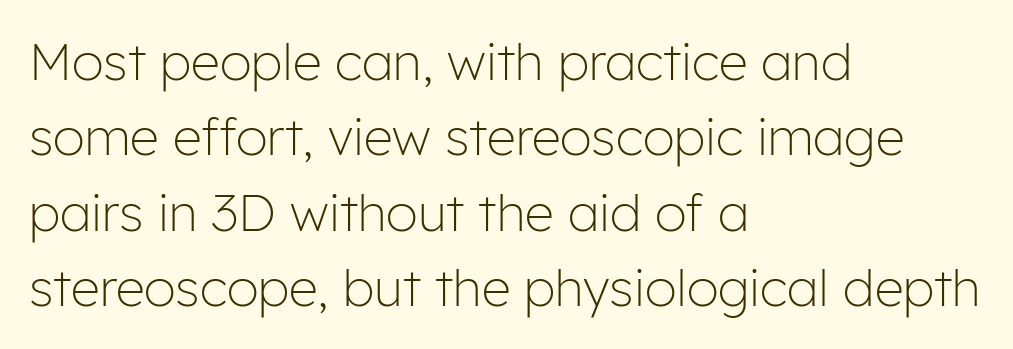
{"serif": "no", "italic": "no", "bold": "no", "weight": "light", "width": "normal", "stroke_contrast": "low", "x_height": "medium", "monospaced": "no", "underline": "no", "align": "left", "line_spacing": "normal", "line_spacing_ratio": 1.48, "letter_spacing": "normal", "letter_spacing_em": 0.0, "glyph_px": 51}
